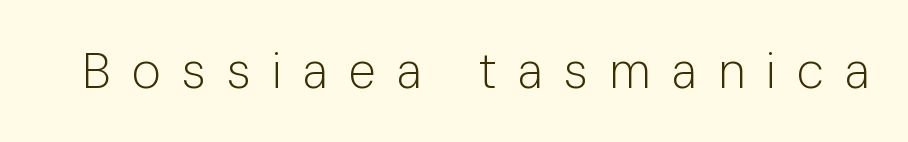
This is sans-serif lettering, the kind often seen on screens and signage. In terms of letterspacing, this is a distinctly airy, spread setting. The passage shown is not bold in any degree. Looks like regular typesetting: each glyph gets only the width it needs. The passage shown is not underscored anywhere.
